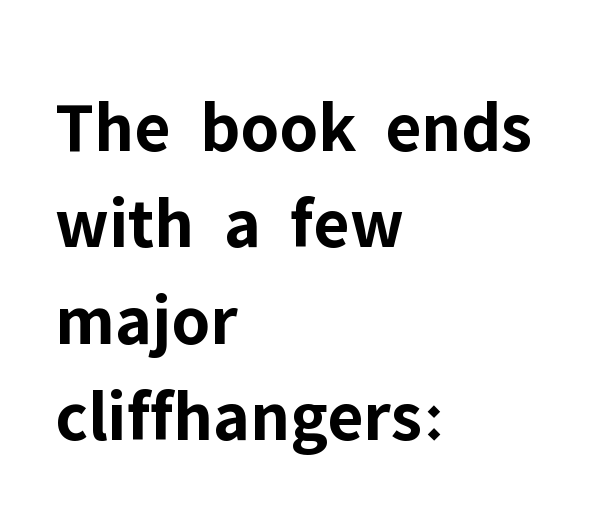
Q: Is the text bold? A: Yes.
Q: Is the text italic (slanted)? A: No, it is upright.
Q: Is the typeface a serif or a sans-serif typeface? A: Sans-serif.
Q: Is the text underlined? A: No.
Q: How is the paragraph aligned? A: Left-aligned.
Q: Is the spacing between letters normal or unusually wide? A: Normal.
Q: Is the spacing between lines tight, normal or loose? A: Normal.
Q: Width (condensed, normal, or wide)? A: Normal.
Q: Stroke contrast? A: Low.
Q: x-height? A: Medium.
Q: Monospaced? A: No.
